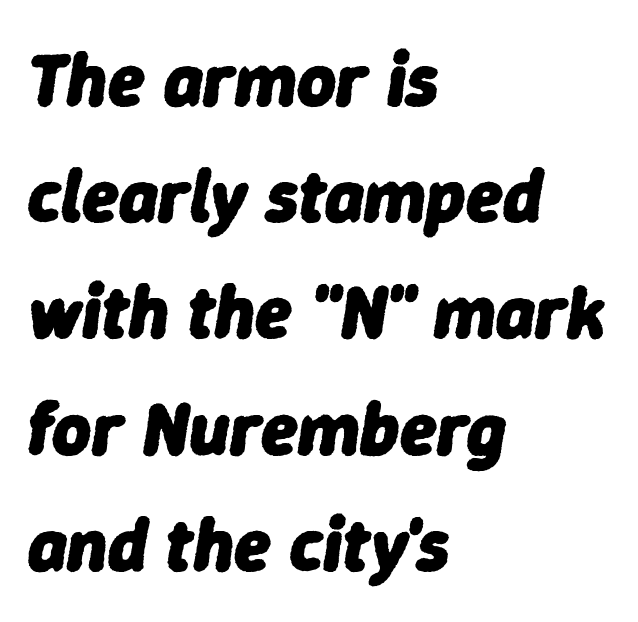
Q: Is the text bold? A: Yes.
Q: Is the text italic (slanted)? A: Yes, it leans right by about 9 degrees.
Q: Is the text underlined? A: No.
Q: How is the paragraph aligned? A: Left-aligned.
Q: Is the spacing between letters normal or unusually wide? A: Normal.
Q: Is the spacing between lines tight, normal or loose? A: Normal.
Q: Width (condensed, normal, or wide)? A: Normal.
Q: Stroke contrast? A: Low.
Q: x-height? A: Medium.
Q: Monospaced? A: No.
